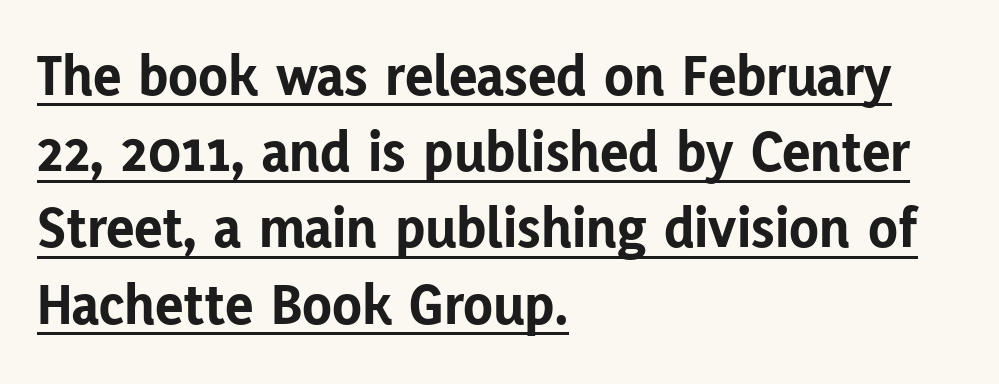
{"serif": "no", "italic": "no", "bold": "yes", "weight": "bold", "width": "normal", "stroke_contrast": "low", "x_height": "medium", "monospaced": "no", "underline": "yes", "align": "left", "line_spacing": "normal", "line_spacing_ratio": 1.27, "letter_spacing": "normal", "letter_spacing_em": 0.0, "glyph_px": 60}
